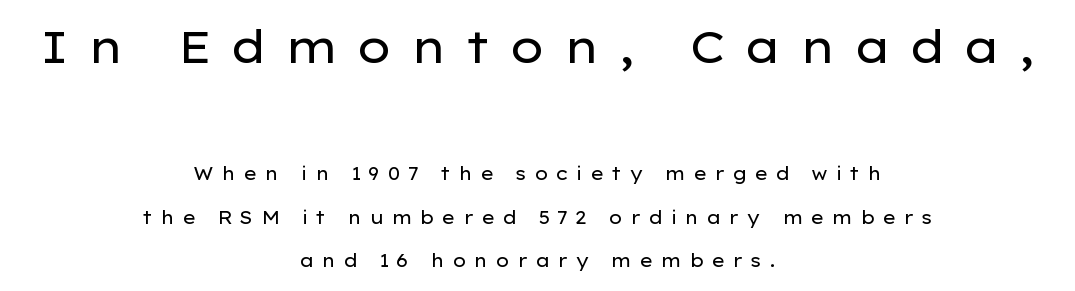
Q: Is the text bold? A: No.
Q: Is the text italic (slanted)? A: No, it is upright.
Q: Is the typeface a serif or a sans-serif typeface? A: Sans-serif.
Q: Is the text underlined? A: No.
Q: How is the paragraph aligned? A: Centered.
Q: Is the spacing between letters normal or unusually wide? A: Unusually wide.
Q: Is the spacing between lines tight, normal or loose? A: Loose.
Q: Which block of text is set in a larger size, the first (top) or the second (bottom)? A: The first (top) one.
Q: Width (condensed, normal, or wide)? A: Wide.
Q: Stroke contrast? A: Low.
Q: x-height? A: Medium.
Q: Monospaced? A: No.
